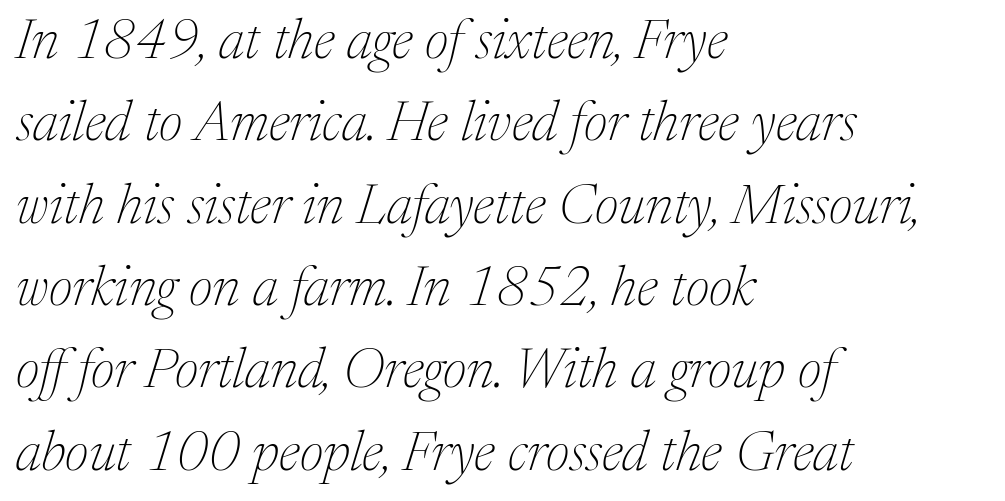
The text carries the slant typical of an italic or oblique font. The passage shown is typeset with a serif family. The strip under each line holds only bare page. Default kerning and tracking; the words read as compact shapes. Compared with typical paragraphs, the rows here are spaced about the same. Layout note: lines flush left.
